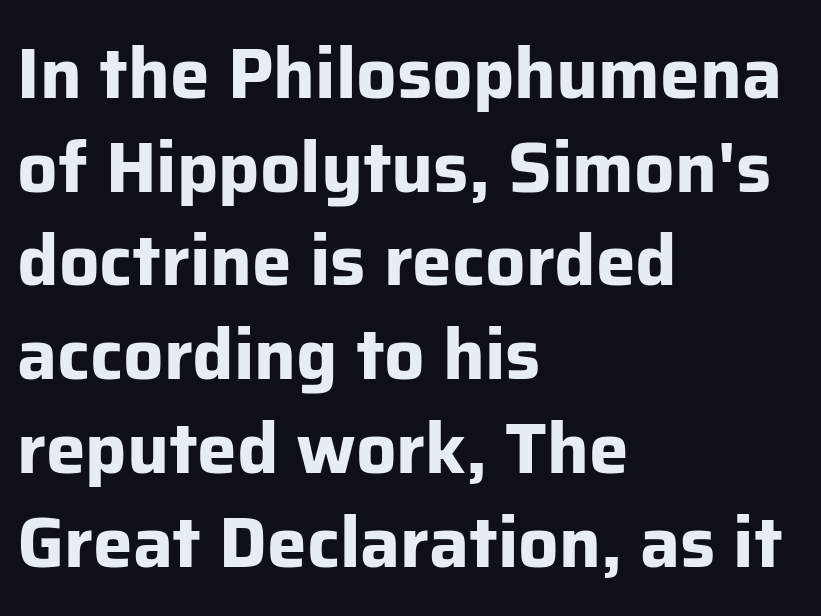
Q: Is the text bold? A: Yes.
Q: Is the text italic (slanted)? A: No, it is upright.
Q: Is the typeface a serif or a sans-serif typeface? A: Sans-serif.
Q: Is the text underlined? A: No.
Q: How is the paragraph aligned? A: Left-aligned.
Q: Is the spacing between letters normal or unusually wide? A: Normal.
Q: Is the spacing between lines tight, normal or loose? A: Normal.
Q: Width (condensed, normal, or wide)? A: Normal.
Q: Stroke contrast? A: Low.
Q: x-height? A: Medium.
Q: Monospaced? A: No.
